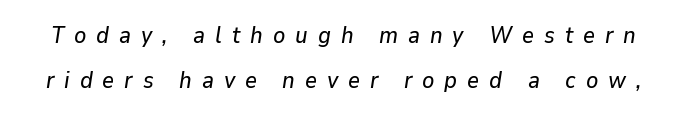
Q: Is the text italic (slanted)? A: Yes, it leans right by about 9 degrees.
Q: Is the text underlined? A: No.
Q: Is the spacing between letters normal or unusually wide? A: Unusually wide.
Q: Is the spacing between lines tight, normal or loose? A: Loose.
